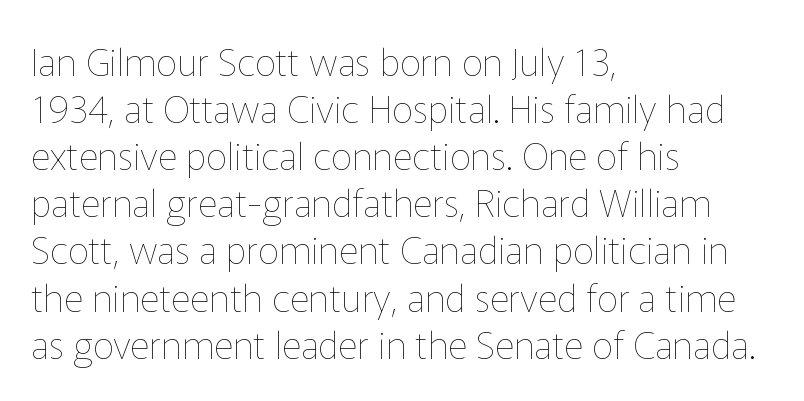
The image shows 38 px thin type, upright; set left-aligned, line spacing 1.24x, normal letter spacing, not underlined; low stroke contrast and a medium x-height.
